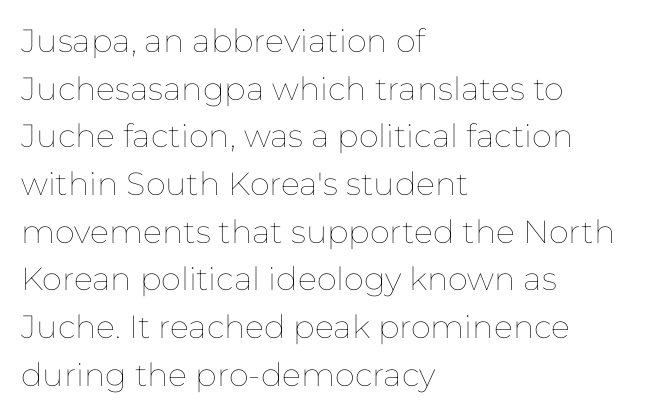
{"italic": "no", "bold": "no", "weight": "thin", "width": "normal", "stroke_contrast": "low", "x_height": "medium", "monospaced": "no", "underline": "no", "align": "left", "line_spacing": "normal", "line_spacing_ratio": 1.49, "letter_spacing": "normal", "letter_spacing_em": 0.0, "glyph_px": 32}
